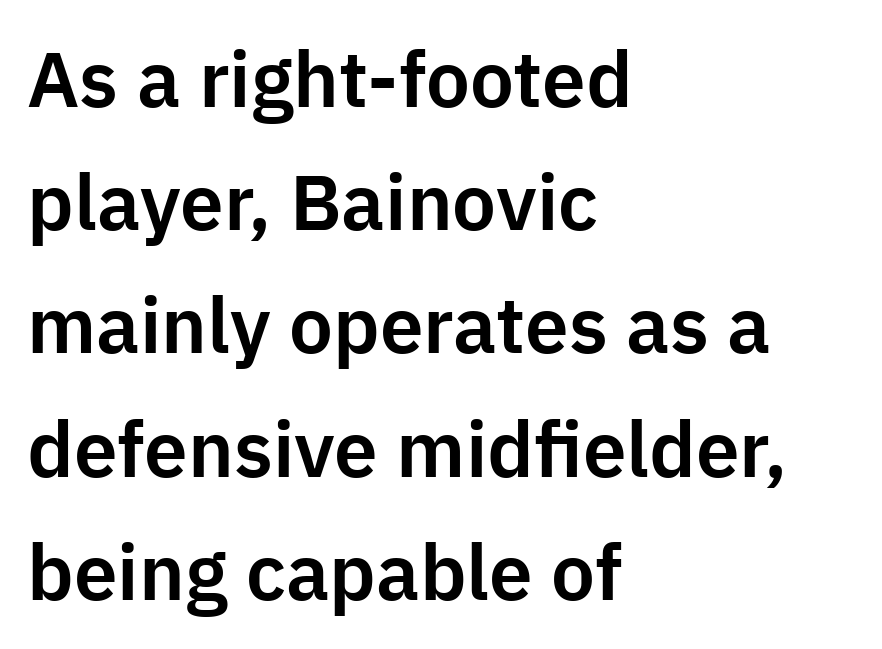
Q: Is the text italic (slanted)? A: No, it is upright.
Q: Is the typeface a serif or a sans-serif typeface? A: Sans-serif.
Q: Is the text underlined? A: No.
Q: How is the paragraph aligned? A: Left-aligned.
Q: Is the spacing between letters normal or unusually wide? A: Normal.
Q: Is the spacing between lines tight, normal or loose? A: Normal.
Q: Width (condensed, normal, or wide)? A: Normal.
Q: Stroke contrast? A: Low.
Q: x-height? A: Medium.
Q: Monospaced? A: No.
